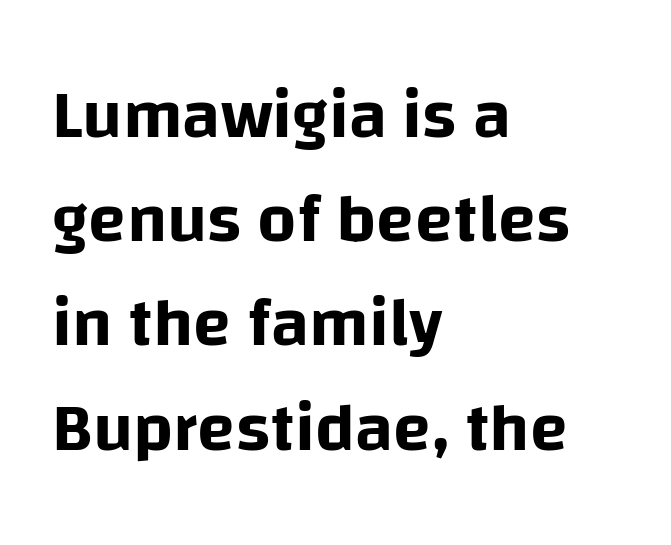
This block has exactly the height ordinary leading produces. This is sans-serif lettering, the kind often seen on screens and signage. Check the space under the baseline: it is left empty. The letters advance in unequal steps, a hallmark of proportional type. What stands out about the letter spacing? Nothing — it is the standard amount.
